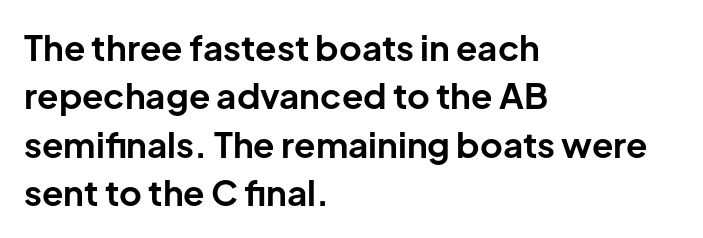
Q: Is the text bold? A: Yes.
Q: Is the text italic (slanted)? A: No, it is upright.
Q: Is the typeface a serif or a sans-serif typeface? A: Sans-serif.
Q: Is the text underlined? A: No.
Q: How is the paragraph aligned? A: Left-aligned.
Q: Is the spacing between letters normal or unusually wide? A: Normal.
Q: Is the spacing between lines tight, normal or loose? A: Normal.
Q: Width (condensed, normal, or wide)? A: Normal.
Q: Stroke contrast? A: Low.
Q: x-height? A: Medium.
Q: Monospaced? A: No.
